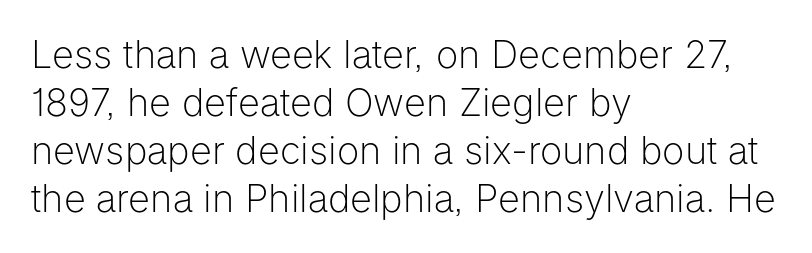
The image shows 38 px light sans-serif type, upright; set left-aligned, normal line spacing (1.26x), normal letter spacing, not underlined; low stroke contrast and a medium x-height.
